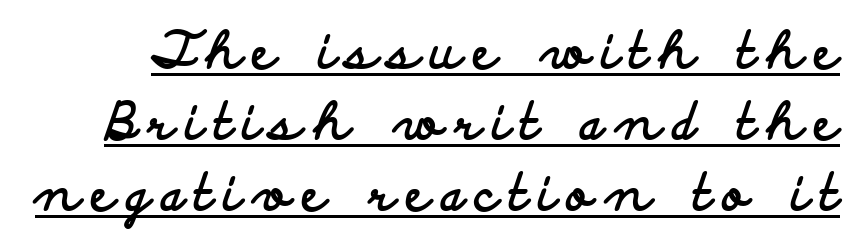
Q: Is the text bold? A: Yes.
Q: Is the text italic (slanted)? A: Yes.
Q: Is the typeface a serif or a sans-serif typeface? A: Sans-serif.
Q: Is the text underlined? A: Yes.
Q: Is the spacing between letters normal or unusually wide? A: Unusually wide.
Q: Is the spacing between lines tight, normal or loose? A: Normal.
Q: Width (condensed, normal, or wide)? A: Wide.
Q: Stroke contrast? A: Low.
Q: x-height? A: Small.
Q: Monospaced? A: No.
